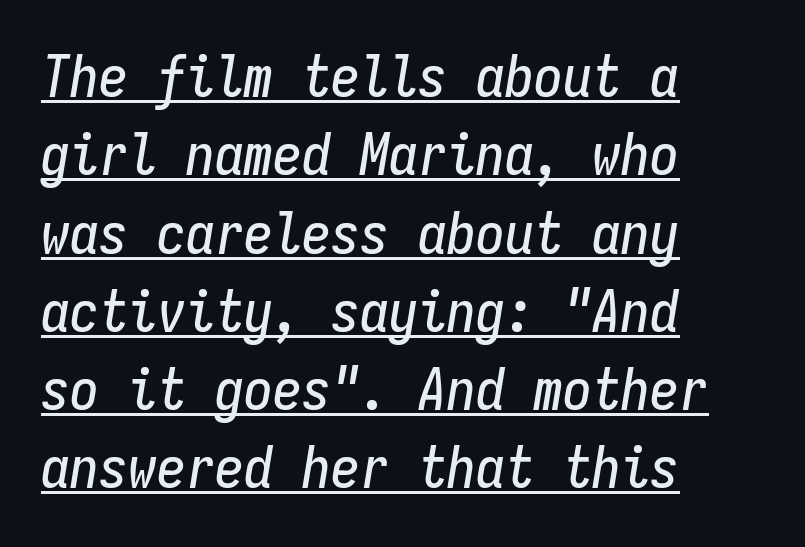
The text block is weighted toward the left margin, trailing off unevenly rightward. These lines are rendered in a fixed-pitch font. No extra tracking has been applied to these lines. The space between consecutive lines is moderate.
